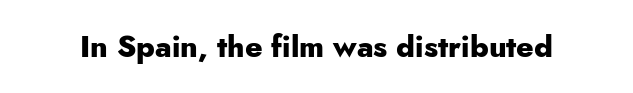
The typeface chosen for these lines omits serifs. Type without underlining. The font's upright variant was chosen for this text. What stands out about the letter spacing? Nothing — it is the standard amount. Is this a fixed-width face? No — the glyphs have proportional, varying widths. Bold? Absolutely — the strokes are thick and heavy.
